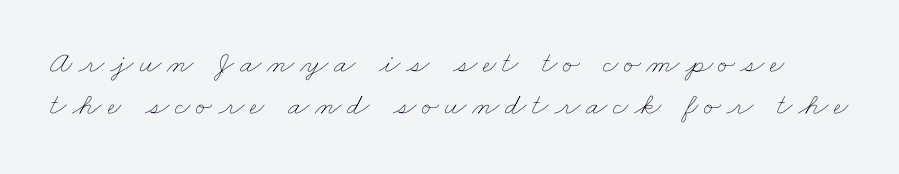
Q: Is the text bold? A: No.
Q: Is the text underlined? A: No.
Q: Is the spacing between lines tight, normal or loose? A: Normal.
Q: Width (condensed, normal, or wide)? A: Wide.
Q: Stroke contrast? A: Low.
Q: x-height? A: Small.
Q: Monospaced? A: No.
